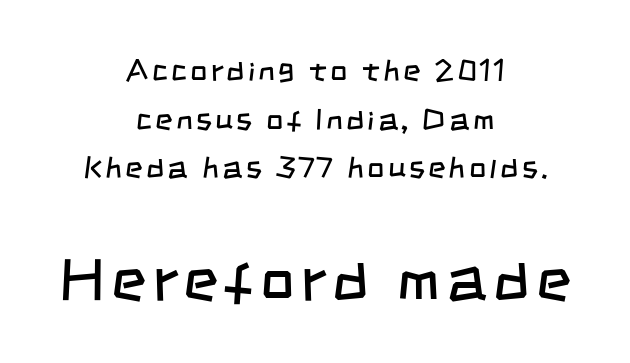
{"serif": "no", "bold": "no", "weight": "regular", "width": "condensed", "stroke_contrast": "low", "x_height": "large", "monospaced": "no", "underline": "no", "align": "center", "line_spacing": "normal", "line_spacing_ratio": 1.62, "larger_block": "second", "size_ratio": 2.0, "glyph_px": 60}
